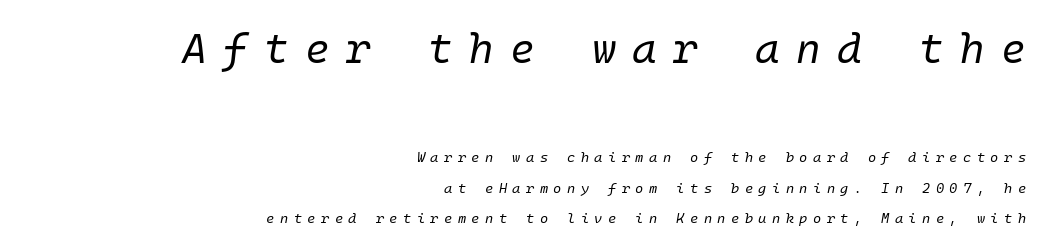
Q: Is the text bold? A: No.
Q: Is the text italic (slanted)? A: Yes, it leans right by about 10 degrees.
Q: Is the text underlined? A: No.
Q: How is the paragraph aligned? A: Right-aligned.
Q: Is the spacing between letters normal or unusually wide? A: Unusually wide.
Q: Is the spacing between lines tight, normal or loose? A: Loose.
Q: Which block of text is set in a larger size, the first (top) or the second (bottom)? A: The first (top) one.
Q: Width (condensed, normal, or wide)? A: Normal.
Q: Stroke contrast? A: Low.
Q: x-height? A: Medium.
